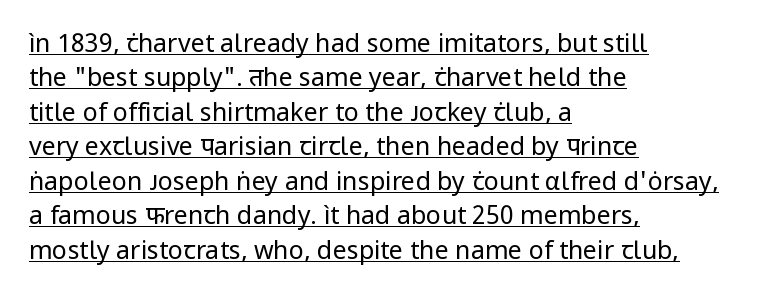
{"italic": "no", "bold": "no", "underline": "yes", "align": "left", "line_spacing": "normal", "line_spacing_ratio": 1.38, "letter_spacing": "normal", "letter_spacing_em": 0.0, "glyph_px": 25}
